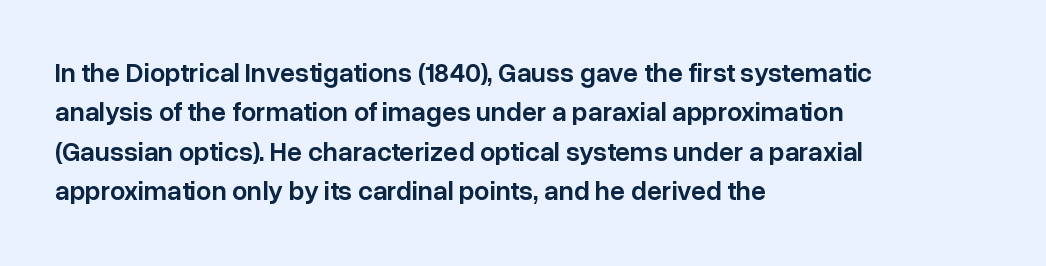
Q: Is the text bold? A: Semi-bold.
Q: Is the text italic (slanted)? A: No, it is upright.
Q: Is the text underlined? A: No.
Q: How is the paragraph aligned? A: Left-aligned.
Q: Is the spacing between letters normal or unusually wide? A: Normal.
Q: Is the spacing between lines tight, normal or loose? A: Normal.
